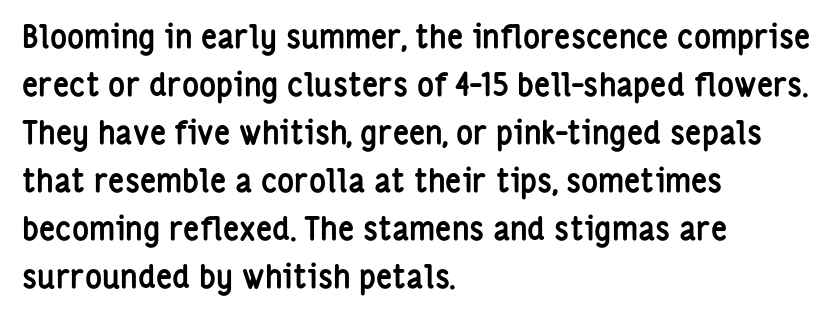
Nobody drew a line under any word here. Standard letterfit; no display-style spreading of the glyphs. Posture: upright roman. The strokes are fattened all the way to bold.
